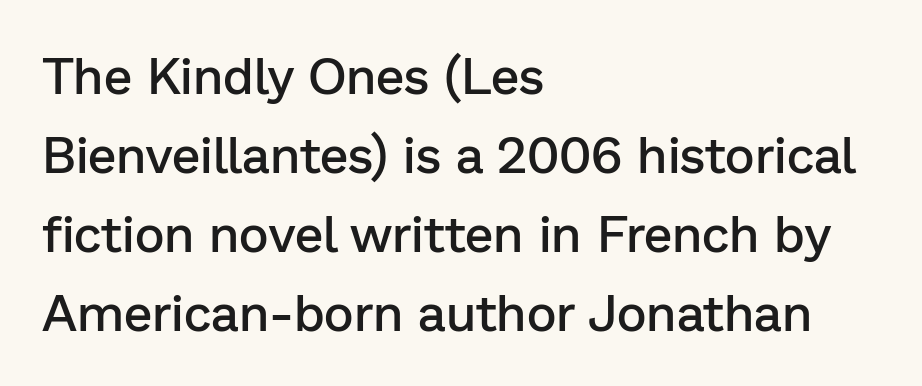
The image shows 51 px semibold sans-serif type, upright; set left-aligned, normal line spacing (1.55x), normal letter spacing, not underlined; low stroke contrast and a medium x-height.
